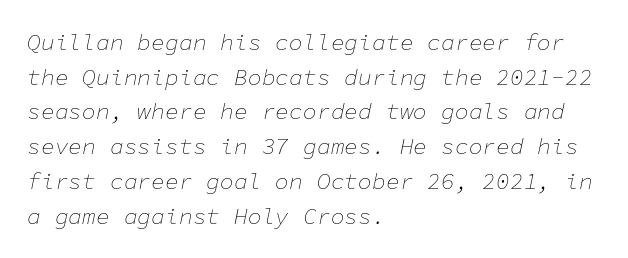
The image shows 23 px text type, italic (leaning right); set left-aligned, normal line spacing (1.51x), normal letter spacing, not underlined.
